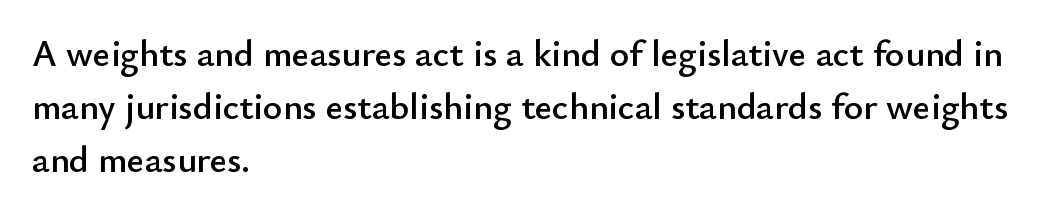
The image shows 37 px sans-serif type, upright; set left-aligned, normal line spacing (1.43x), normal letter spacing, not underlined; low stroke contrast and a small x-height.
